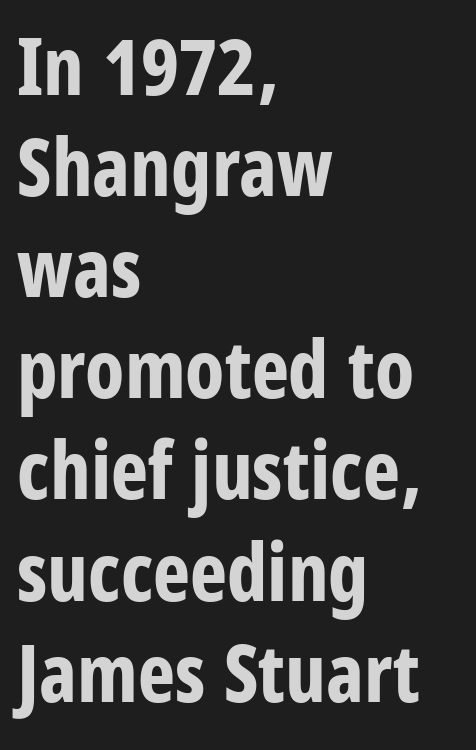
{"serif": "no", "italic": "no", "bold": "yes", "weight": "bold", "width": "condensed", "stroke_contrast": "low", "x_height": "large", "monospaced": "no", "underline": "no", "align": "left", "line_spacing": "normal", "line_spacing_ratio": 1.28, "letter_spacing": "normal", "letter_spacing_em": 0.0, "glyph_px": 79}
